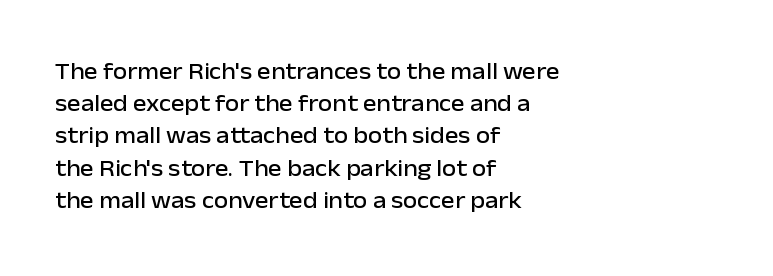
Q: Is the text italic (slanted)? A: No, it is upright.
Q: Is the text underlined? A: No.
Q: How is the paragraph aligned? A: Left-aligned.
Q: Is the spacing between letters normal or unusually wide? A: Normal.
Q: Is the spacing between lines tight, normal or loose? A: Normal.
